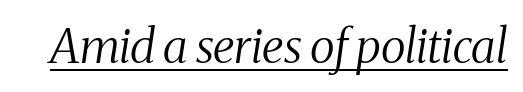
{"serif": "yes", "italic": "yes", "lean": "right", "slant_degrees": 8, "bold": "no", "weight": "regular", "width": "condensed", "stroke_contrast": "medium", "x_height": "medium", "monospaced": "no", "underline": "yes", "letter_spacing": "normal", "letter_spacing_em": 0.0, "glyph_px": 47}
